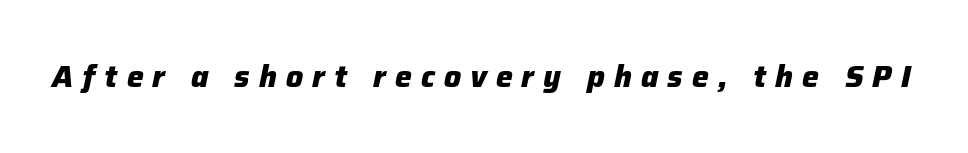
The image shows 30 px heavy type, italic (leaning right); set unusually wide letter spacing (+0.3 em), not underlined; low stroke contrast and a medium x-height.
